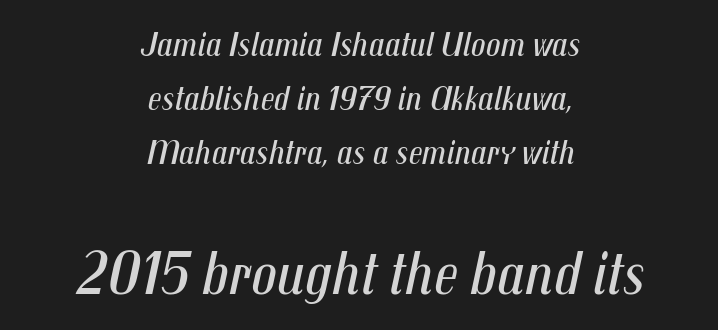
{"italic": "yes", "lean": "right", "slant_degrees": 12, "bold": "no", "weight": "regular", "width": "condensed", "stroke_contrast": "medium", "x_height": "medium", "monospaced": "no", "underline": "no", "align": "center", "line_spacing": "normal", "line_spacing_ratio": 1.5, "letter_spacing": "normal", "letter_spacing_em": 0.0, "larger_block": "second", "size_ratio": 1.75, "glyph_px": 63}
